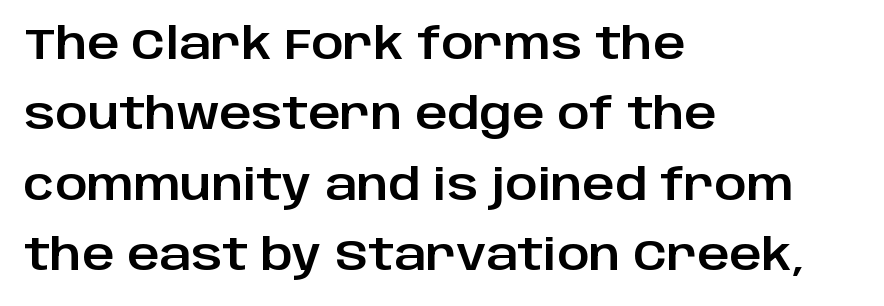
Q: Is the text italic (slanted)? A: No, it is upright.
Q: Is the typeface a serif or a sans-serif typeface? A: Sans-serif.
Q: Is the text underlined? A: No.
Q: How is the paragraph aligned? A: Left-aligned.
Q: Is the spacing between letters normal or unusually wide? A: Normal.
Q: Is the spacing between lines tight, normal or loose? A: Normal.
Q: Width (condensed, normal, or wide)? A: Normal.
Q: Stroke contrast? A: Low.
Q: x-height? A: Large.
Q: Monospaced? A: No.
